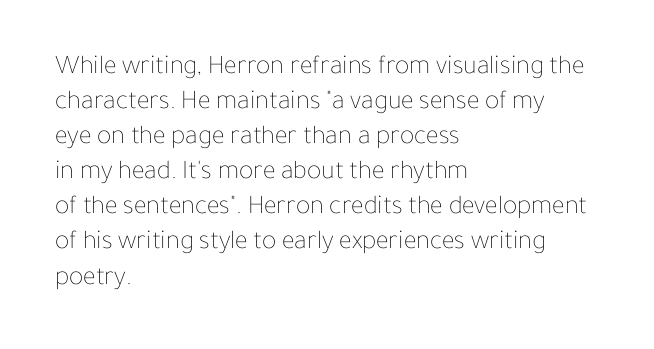
Q: Is the text bold? A: No.
Q: Is the text italic (slanted)? A: No, it is upright.
Q: Is the text underlined? A: No.
Q: How is the paragraph aligned? A: Left-aligned.
Q: Is the spacing between letters normal or unusually wide? A: Normal.
Q: Is the spacing between lines tight, normal or loose? A: Normal.
